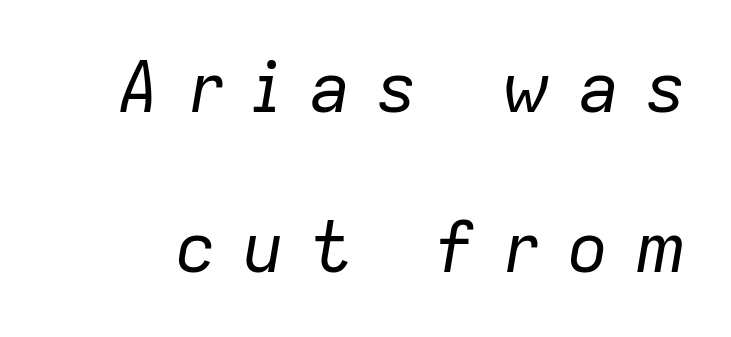
The image shows 70 px regular-weight type, italic (leaning right); set loose line spacing (2.29x), unusually wide letter spacing (+0.36 em), not underlined; low stroke contrast and a medium x-height.
